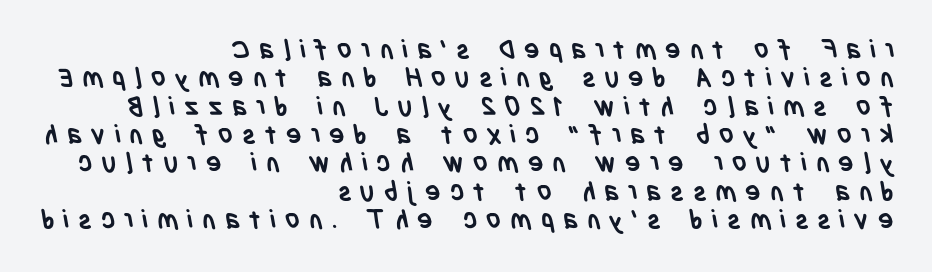
Q: Is the text bold? A: Yes.
Q: Is the text underlined? A: No.
Q: How is the paragraph aligned? A: Right-aligned.
Q: Is the spacing between letters normal or unusually wide? A: Unusually wide.
Q: Is the spacing between lines tight, normal or loose? A: Tight.
